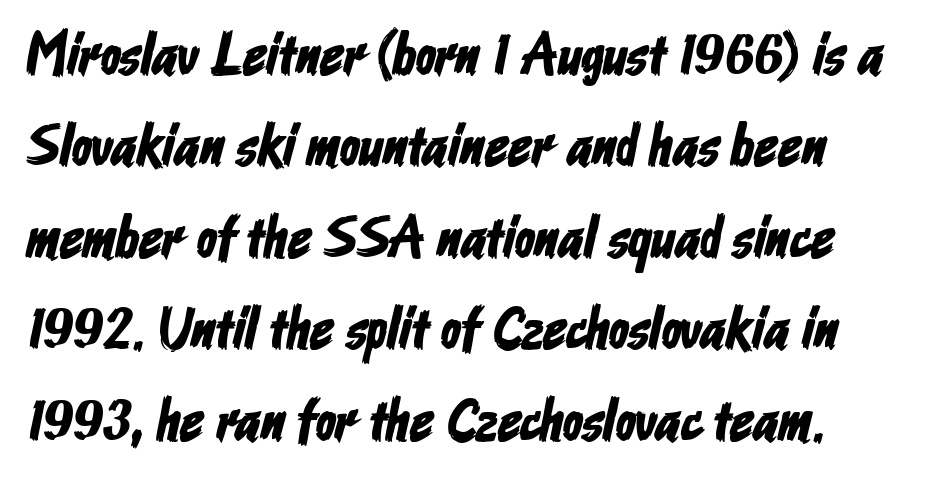
{"serif": "no", "width": "condensed", "stroke_contrast": "low", "x_height": "medium", "monospaced": "no", "underline": "no", "line_spacing": "normal", "line_spacing_ratio": 1.55, "letter_spacing": "normal", "letter_spacing_em": 0.0, "glyph_px": 59}
